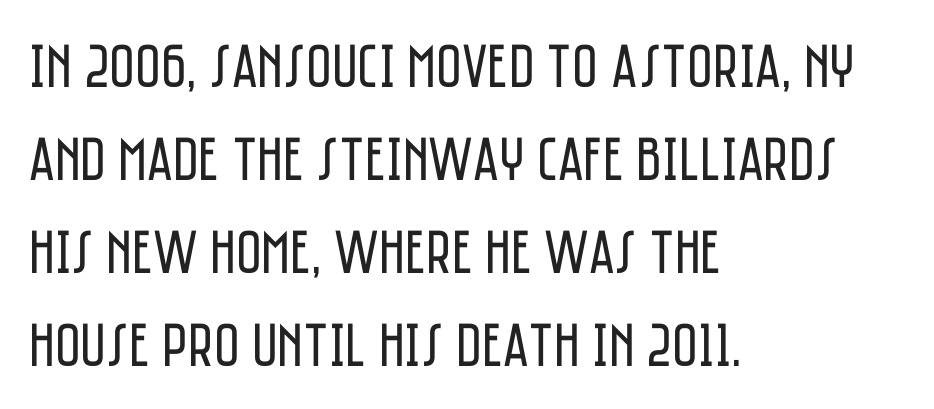
The image shows 62 px regular-weight, condensed sans-serif type, upright; set left-aligned, normal line spacing (1.5x), normal letter spacing, not underlined; low stroke contrast and a large x-height.
